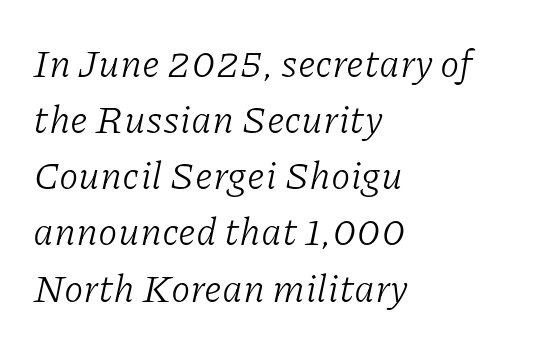
Q: Is the text bold? A: No.
Q: Is the text italic (slanted)? A: Yes, it leans right by about 11 degrees.
Q: Is the typeface a serif or a sans-serif typeface? A: Serif.
Q: Is the text underlined? A: No.
Q: How is the paragraph aligned? A: Left-aligned.
Q: Is the spacing between letters normal or unusually wide? A: Normal.
Q: Is the spacing between lines tight, normal or loose? A: Normal.
Q: Width (condensed, normal, or wide)? A: Normal.
Q: Stroke contrast? A: Low.
Q: x-height? A: Medium.
Q: Monospaced? A: No.
